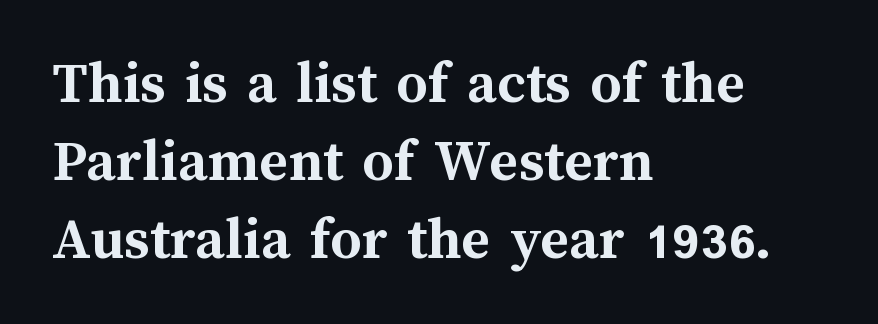
{"italic": "no", "bold": "yes", "weight": "semibold", "width": "normal", "stroke_contrast": "medium", "x_height": "medium", "monospaced": "no", "underline": "no", "align": "left", "line_spacing": "normal", "line_spacing_ratio": 1.26, "letter_spacing": "normal", "letter_spacing_em": 0.0, "glyph_px": 62}
